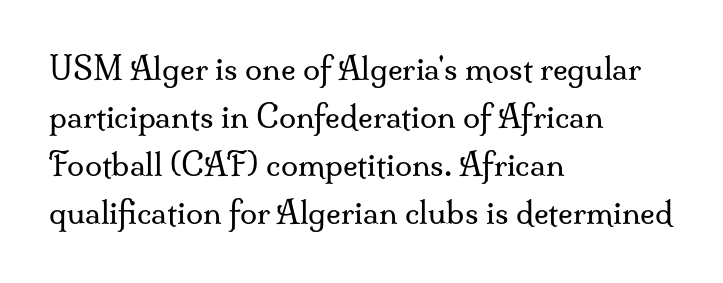
Is this a fixed-width face? No — the glyphs have proportional, varying widths. The vertical gap from one line to the next is medium. Standard letterfit; no display-style spreading of the glyphs. Is there any slant? The stems are plumb. I'd call this a serif setting — the letters wear small feet. The cut favours lightness, reaching ordinary text weight at its darkest.
